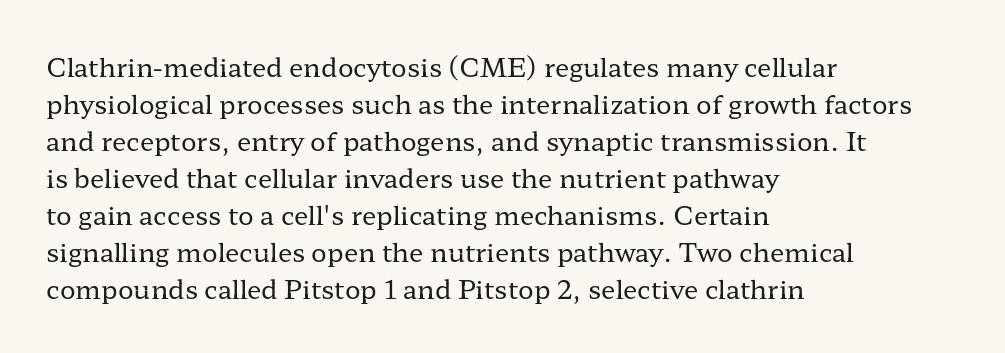
The image shows 26 px text type, upright; set left-aligned, normal line spacing (1.42x), normal letter spacing, not underlined.
